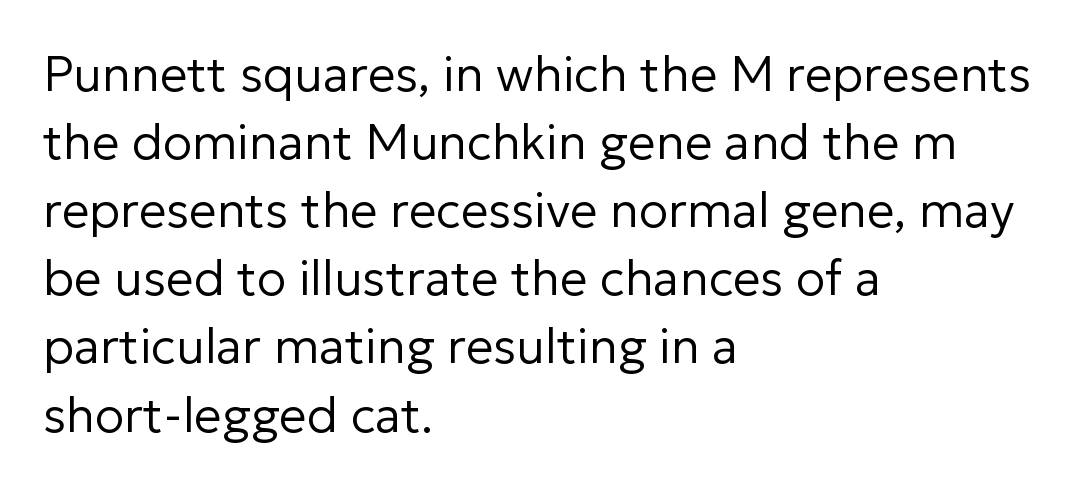
Q: Is the text bold? A: No.
Q: Is the text italic (slanted)? A: No, it is upright.
Q: Is the typeface a serif or a sans-serif typeface? A: Sans-serif.
Q: Is the text underlined? A: No.
Q: How is the paragraph aligned? A: Left-aligned.
Q: Is the spacing between letters normal or unusually wide? A: Normal.
Q: Is the spacing between lines tight, normal or loose? A: Normal.
Q: Width (condensed, normal, or wide)? A: Normal.
Q: Stroke contrast? A: Low.
Q: x-height? A: Medium.
Q: Monospaced? A: No.
